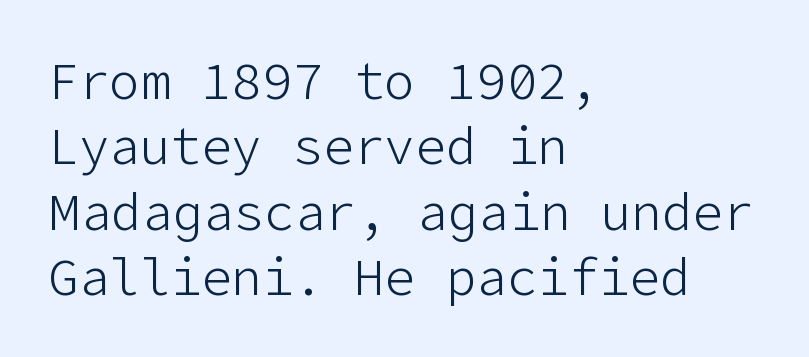
{"serif": "no", "italic": "no", "bold": "no", "weight": "light", "width": "normal", "stroke_contrast": "low", "x_height": "medium", "underline": "no", "align": "left", "line_spacing": "normal", "line_spacing_ratio": 1.28, "letter_spacing": "normal", "letter_spacing_em": 0.0, "glyph_px": 51}
